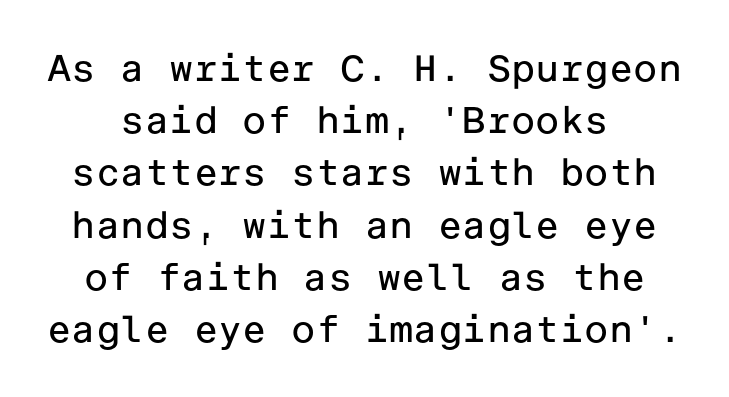
{"serif": "no", "italic": "no", "bold": "no", "weight": "regular", "width": "normal", "stroke_contrast": "low", "x_height": "medium", "underline": "no", "line_spacing": "normal", "line_spacing_ratio": 1.41, "letter_spacing": "normal", "letter_spacing_em": 0.0, "glyph_px": 37}
